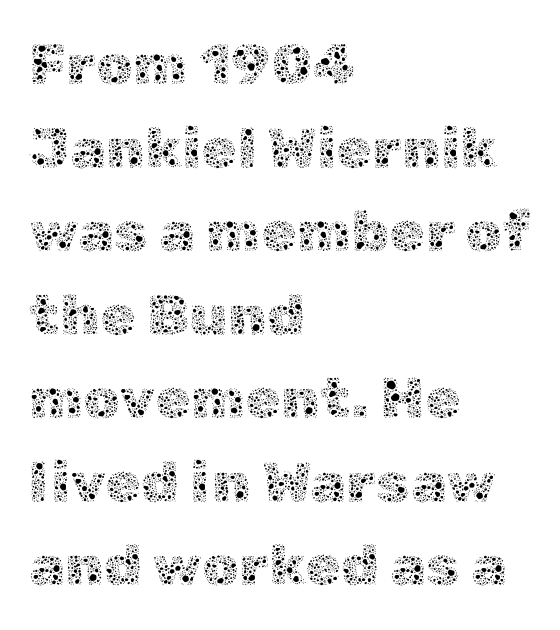
Q: Is the text bold? A: No.
Q: Is the text italic (slanted)? A: No, it is upright.
Q: Is the text underlined? A: No.
Q: How is the paragraph aligned? A: Left-aligned.
Q: Is the spacing between letters normal or unusually wide? A: Normal.
Q: Is the spacing between lines tight, normal or loose? A: Normal.
Q: Width (condensed, normal, or wide)? A: Normal.
Q: x-height? A: Medium.
Q: Monospaced? A: No.
